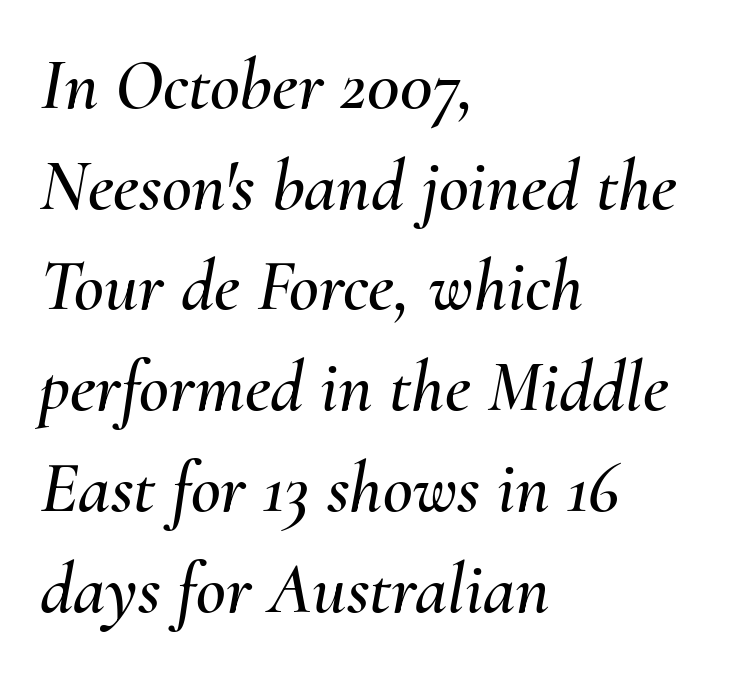
{"italic": "yes", "lean": "right", "slant_degrees": 10, "width": "normal", "stroke_contrast": "medium", "x_height": "small", "monospaced": "no", "underline": "no", "align": "left", "line_spacing": "normal", "line_spacing_ratio": 1.38, "letter_spacing": "normal", "letter_spacing_em": 0.0, "glyph_px": 73}
